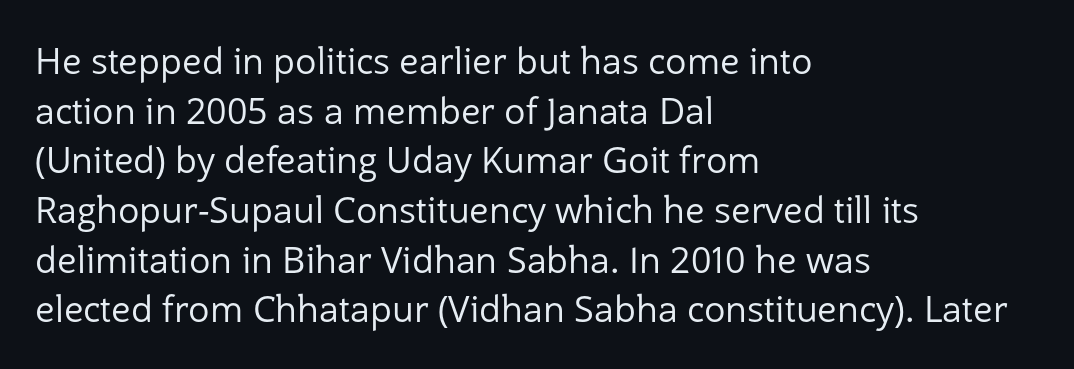
Looks like regular typesetting: each glyph gets only the width it needs. Spacing between characters is what you'd get straight out of the box. Notice how the passage keeps a crisp vertical edge on the left only. Stroke mass is kept to a normal reading level or below. If you measured baseline to baseline, you'd find a middling distance.
